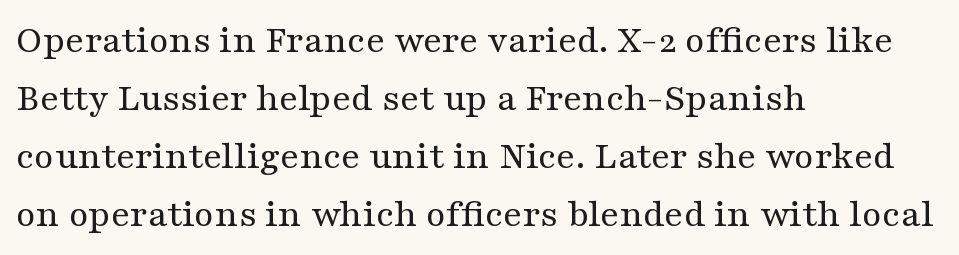
Q: Is the text bold? A: No.
Q: Is the text italic (slanted)? A: No, it is upright.
Q: Is the typeface a serif or a sans-serif typeface? A: Serif.
Q: Is the text underlined? A: No.
Q: How is the paragraph aligned? A: Left-aligned.
Q: Is the spacing between letters normal or unusually wide? A: Normal.
Q: Is the spacing between lines tight, normal or loose? A: Normal.
Q: Width (condensed, normal, or wide)? A: Wide.
Q: Stroke contrast? A: Medium.
Q: x-height? A: Medium.
Q: Monospaced? A: No.
